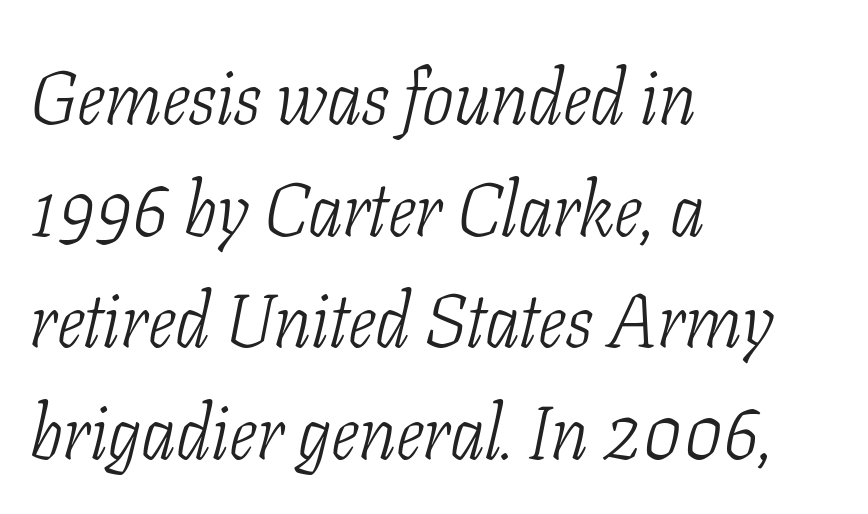
A bare baseline throughout the passage. Layout note: lines flush left. You could call the tracking neutral — neither tight nor loose. Yep, those are serifs on the letters.
